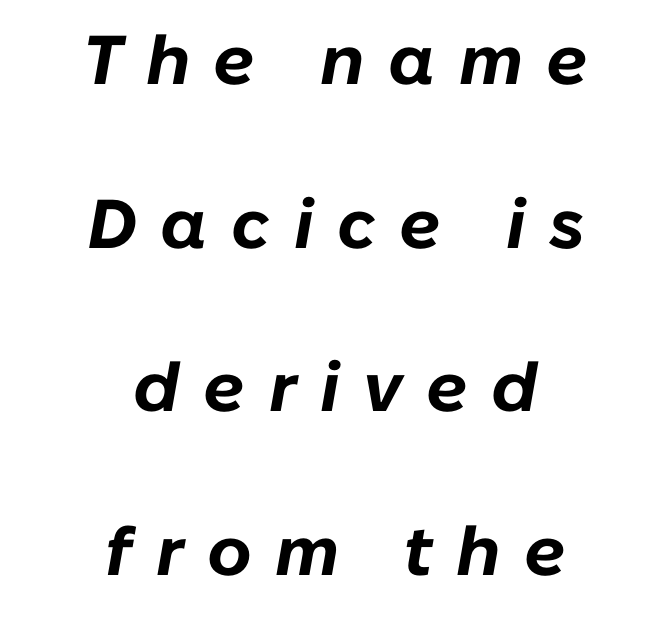
What stands out about the letter spacing? Its width — letters are far apart. This sample has the flowing, uneven cadence of proportional lettering. This rendering uses center alignment, leaving both contours irregular but symmetric. The designer dialed line spacing up above the default.
